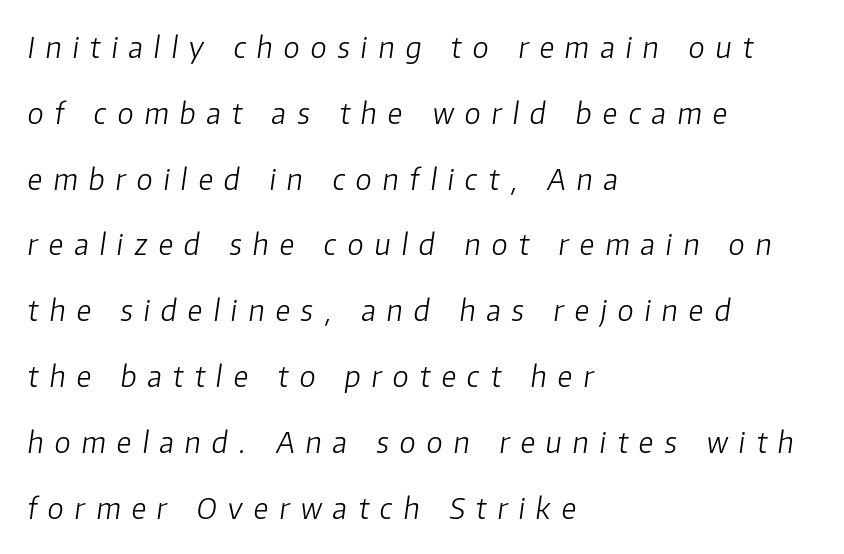
{"italic": "yes", "lean": "right", "slant_degrees": 8, "bold": "no", "weight": "light", "width": "normal", "stroke_contrast": "low", "x_height": "medium", "monospaced": "no", "underline": "no", "align": "left", "line_spacing": "loose", "line_spacing_ratio": 2.27, "letter_spacing": "wide", "letter_spacing_em": 0.38, "glyph_px": 29}
